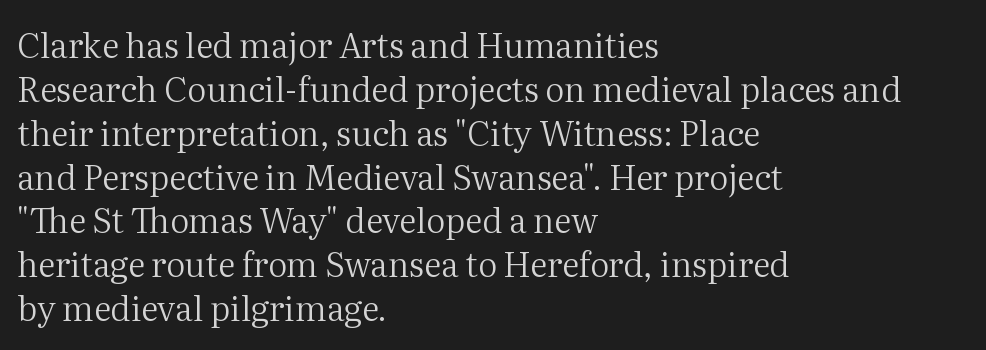
{"serif": "yes", "italic": "no", "bold": "no", "weight": "regular", "width": "normal", "stroke_contrast": "medium", "x_height": "medium", "monospaced": "no", "underline": "no", "align": "left", "line_spacing": "normal", "line_spacing_ratio": 1.29, "letter_spacing": "normal", "letter_spacing_em": 0.0, "glyph_px": 34}
